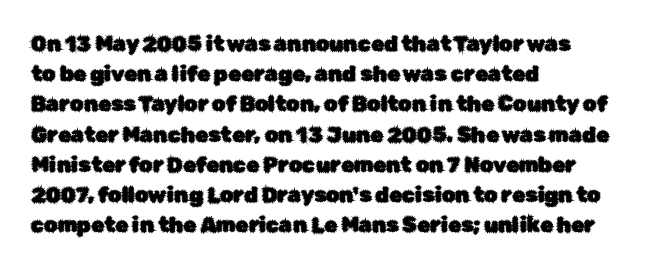
{"italic": "no", "underline": "no", "align": "left", "line_spacing": "normal", "line_spacing_ratio": 1.44, "letter_spacing": "normal", "letter_spacing_em": 0.0, "glyph_px": 21}
